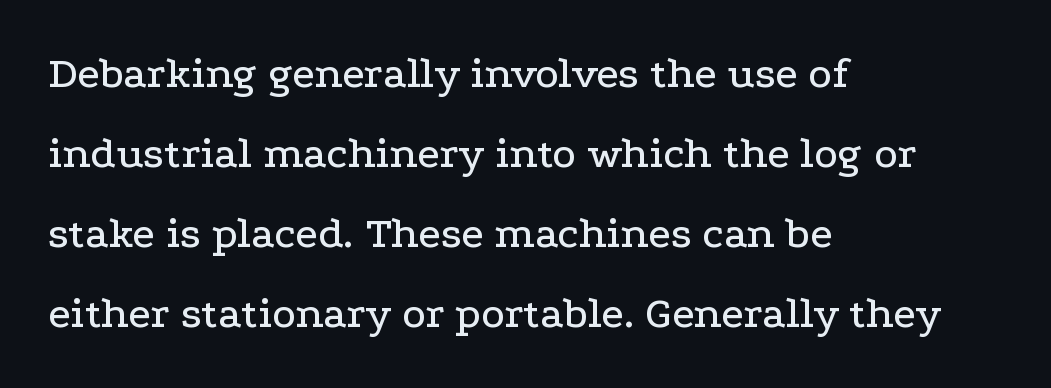
{"serif": "yes", "italic": "no", "width": "wide", "stroke_contrast": "low", "x_height": "medium", "monospaced": "no", "underline": "no", "align": "left", "line_spacing_ratio": 1.78, "letter_spacing": "normal", "letter_spacing_em": 0.0, "glyph_px": 45}
